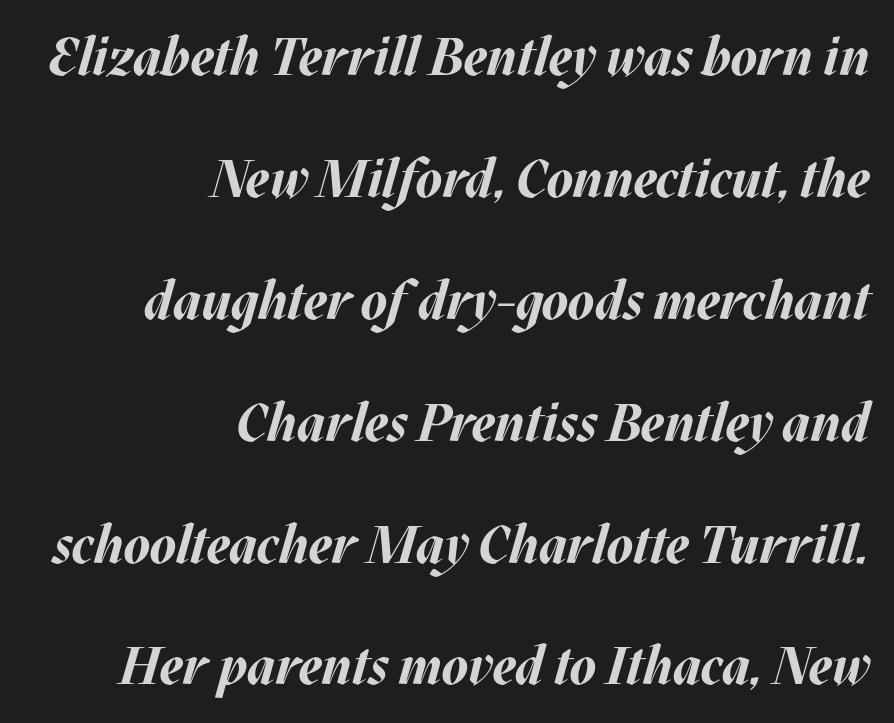
The image shows 53 px bold type, italic (leaning right); set right-aligned, loose line spacing (2.3x), normal letter spacing, not underlined; medium stroke contrast and a large x-height.
